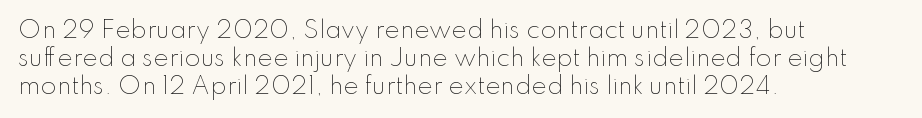
Italic: no, the glyphs are upright roman. Typeset ragged right — the left edge is the straight one. The gaps between neighbouring characters are ordinary and unremarkable. No letter is thick-stroked: the sample isn't bold. Lines of text with bare space underneath.
